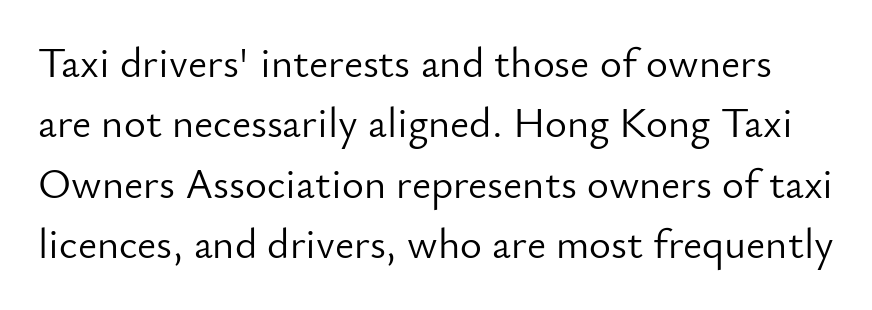
The image shows 42 px light sans-serif type, upright; set normal line spacing (1.44x), normal letter spacing, not underlined; low stroke contrast and a small x-height.
